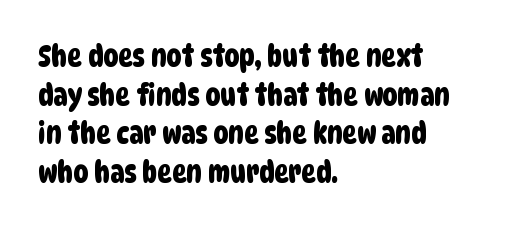
The rows are spaced the way most documents space them. The foot of each line stays bare and open. Tracking value appears to be zero — textbook default spacing. This rendering uses left alignment, leaving the right contour irregular.
